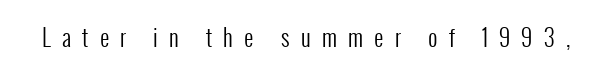
The image shows 23 px text type, upright; set unusually wide letter spacing (+0.49 em), not underlined.
